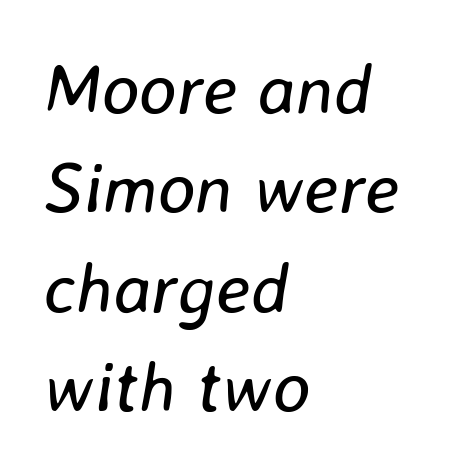
{"italic": "yes", "lean": "right", "slant_degrees": 8, "bold": "no", "weight": "regular", "width": "normal", "stroke_contrast": "low", "x_height": "medium", "monospaced": "no", "underline": "no", "align": "left", "line_spacing": "normal", "line_spacing_ratio": 1.4, "letter_spacing": "normal", "letter_spacing_em": 0.0, "glyph_px": 71}
